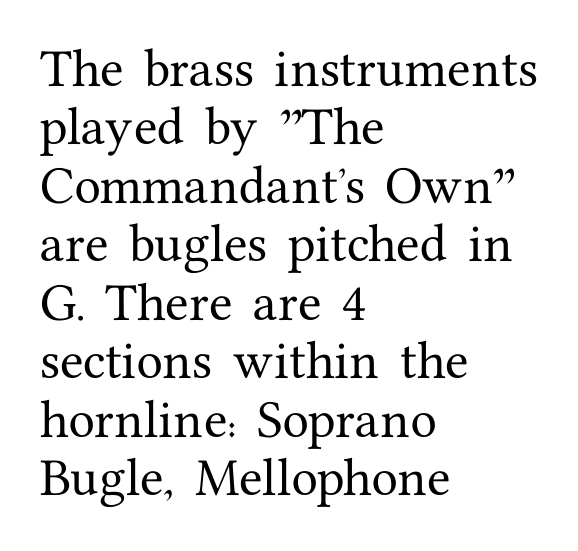
The image shows 43 px serif type, upright; set left-aligned, normal line spacing (1.36x), normal letter spacing, not underlined; medium stroke contrast and a medium x-height.
